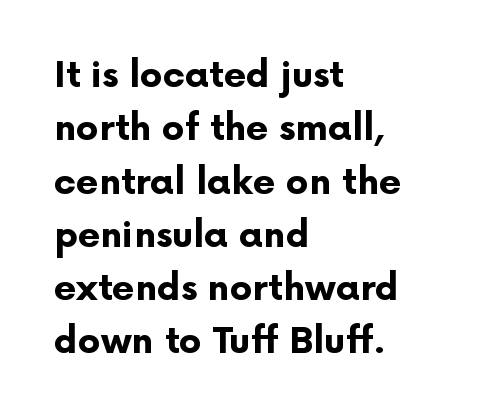
The image shows 36 px bold sans-serif type, upright; set left-aligned, normal line spacing (1.48x), normal letter spacing, not underlined; low stroke contrast and a medium x-height.
